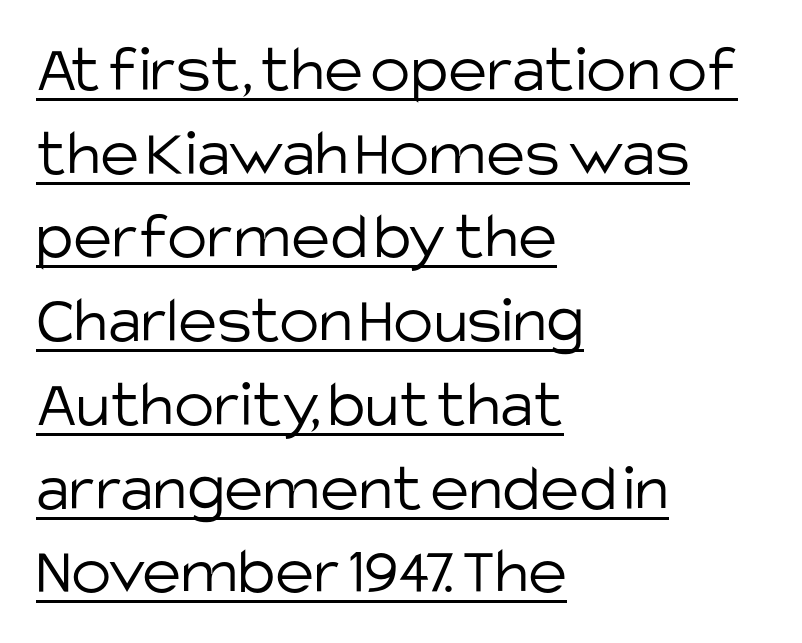
Q: Is the text bold? A: No.
Q: Is the text italic (slanted)? A: No, it is upright.
Q: Is the typeface a serif or a sans-serif typeface? A: Sans-serif.
Q: Is the text underlined? A: Yes.
Q: How is the paragraph aligned? A: Left-aligned.
Q: Is the spacing between letters normal or unusually wide? A: Normal.
Q: Is the spacing between lines tight, normal or loose? A: Normal.
Q: Width (condensed, normal, or wide)? A: Normal.
Q: Stroke contrast? A: Low.
Q: x-height? A: Large.
Q: Monospaced? A: No.
